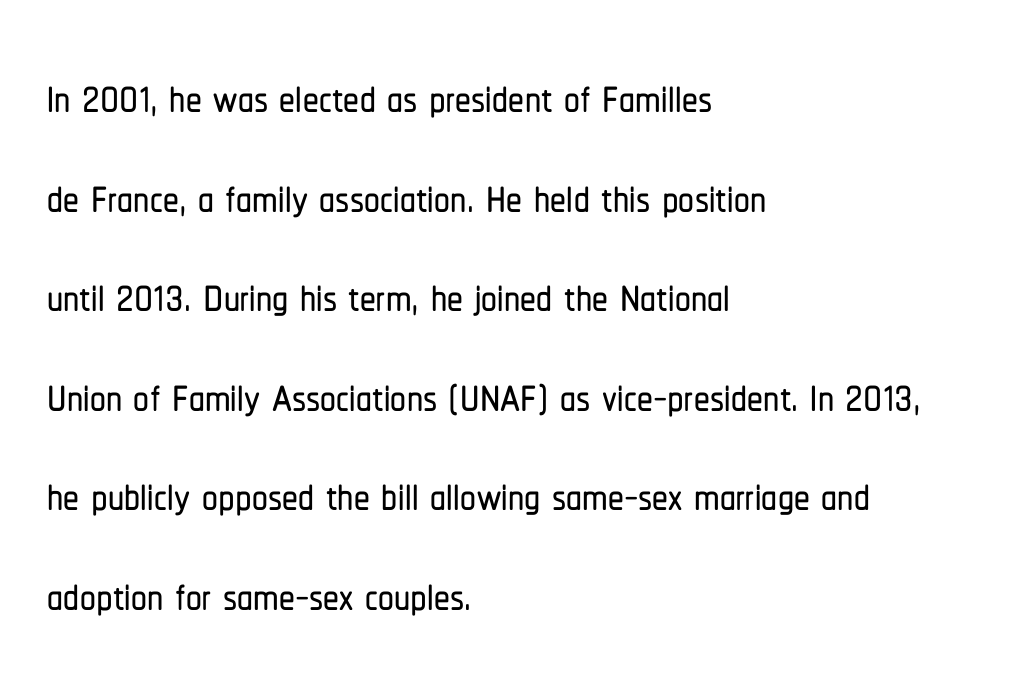
Q: Is the text italic (slanted)? A: No, it is upright.
Q: Is the typeface a serif or a sans-serif typeface? A: Sans-serif.
Q: Is the text underlined? A: No.
Q: How is the paragraph aligned? A: Left-aligned.
Q: Is the spacing between letters normal or unusually wide? A: Normal.
Q: Is the spacing between lines tight, normal or loose? A: Normal.
Q: Width (condensed, normal, or wide)? A: Condensed.
Q: Stroke contrast? A: Low.
Q: x-height? A: Medium.
Q: Monospaced? A: No.
